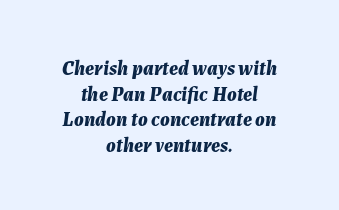
{"italic": "yes", "lean": "right", "slant_degrees": 7, "bold": "yes", "underline": "no", "align": "center", "line_spacing": "normal", "line_spacing_ratio": 1.28, "letter_spacing": "normal", "letter_spacing_em": 0.0, "glyph_px": 20}
